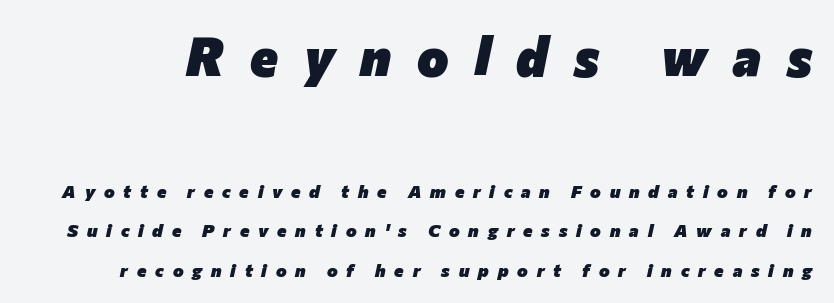
Of the two passages, the one on top uses the larger point size. In terms of letterspacing, this is a distinctly airy, spread setting. Note the varied advance widths — an 'i' is clearly narrower than an 'm'. Slant detected: the letters are inclined.
